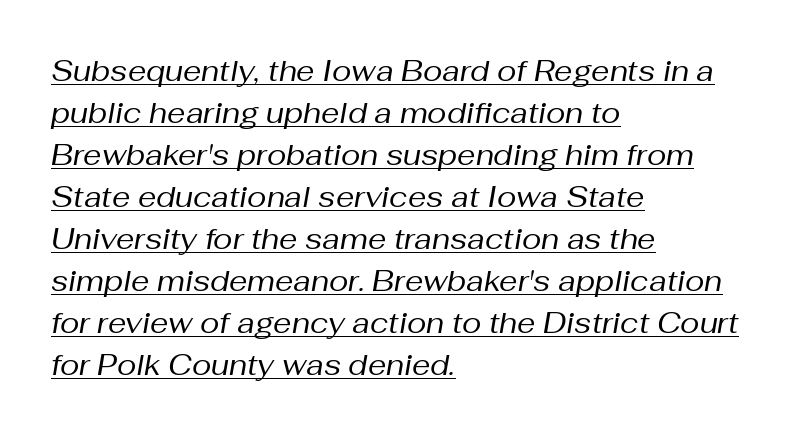
In terms of letterspacing, this is plain default setting. Emphasis-style slanted type is in use. The typesetter chose a ragged-right arrangement here. Ink coverage per letter is moderate at most. Vertical spacing — default. A typesetter would call this proportional, since set widths differ per character.
